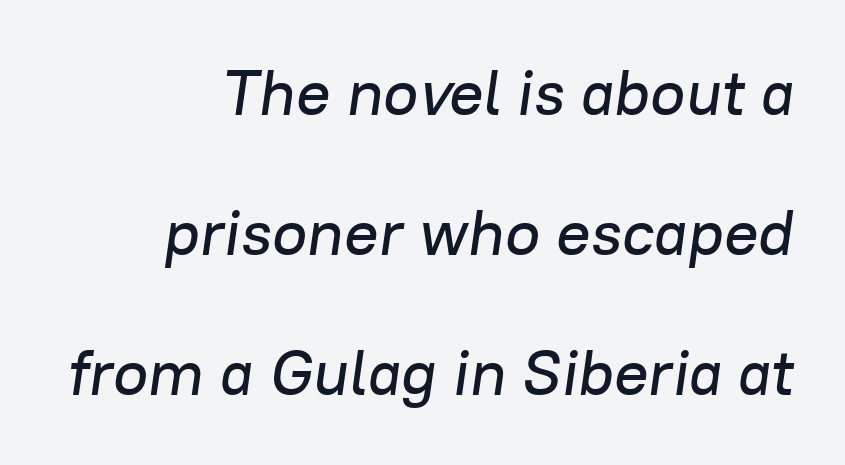
Q: Is the text italic (slanted)? A: Yes, it leans right by about 8 degrees.
Q: Is the text underlined? A: No.
Q: How is the paragraph aligned? A: Right-aligned.
Q: Is the spacing between letters normal or unusually wide? A: Normal.
Q: Is the spacing between lines tight, normal or loose? A: Loose.
Q: Width (condensed, normal, or wide)? A: Normal.
Q: Stroke contrast? A: Low.
Q: x-height? A: Medium.
Q: Monospaced? A: No.
